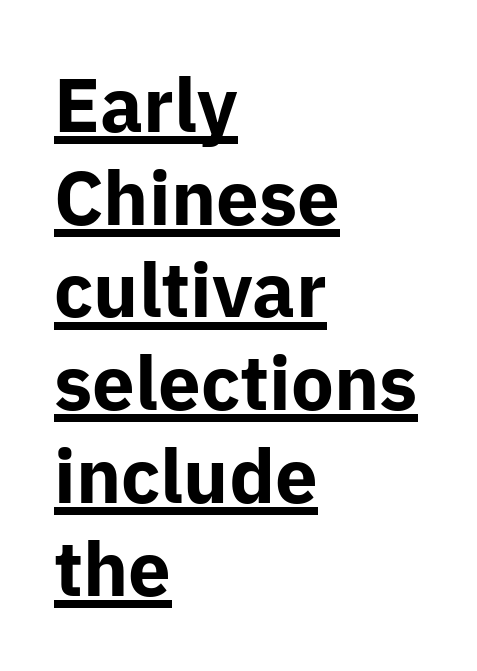
{"serif": "no", "italic": "no", "bold": "yes", "weight": "bold", "width": "normal", "stroke_contrast": "low", "x_height": "medium", "monospaced": "no", "underline": "yes", "align": "left", "line_spacing_ratio": 1.22, "letter_spacing": "normal", "letter_spacing_em": 0.0, "glyph_px": 76}
